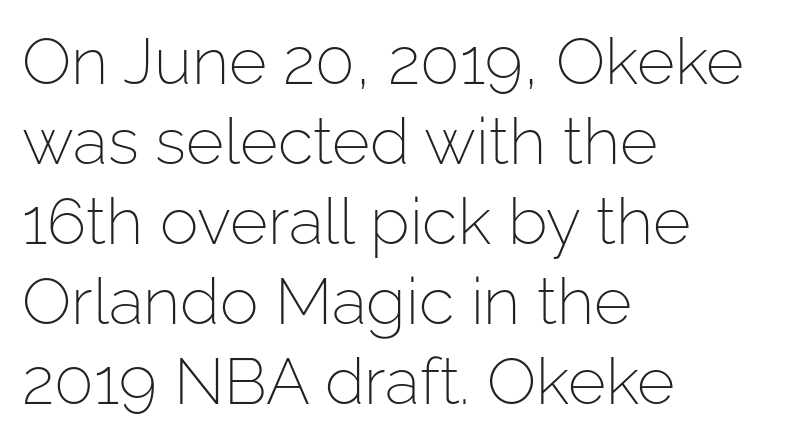
{"serif": "no", "italic": "no", "bold": "no", "weight": "light", "width": "normal", "stroke_contrast": "low", "x_height": "medium", "monospaced": "no", "underline": "no", "align": "left", "line_spacing_ratio": 1.23, "letter_spacing": "normal", "letter_spacing_em": 0.0, "glyph_px": 65}
